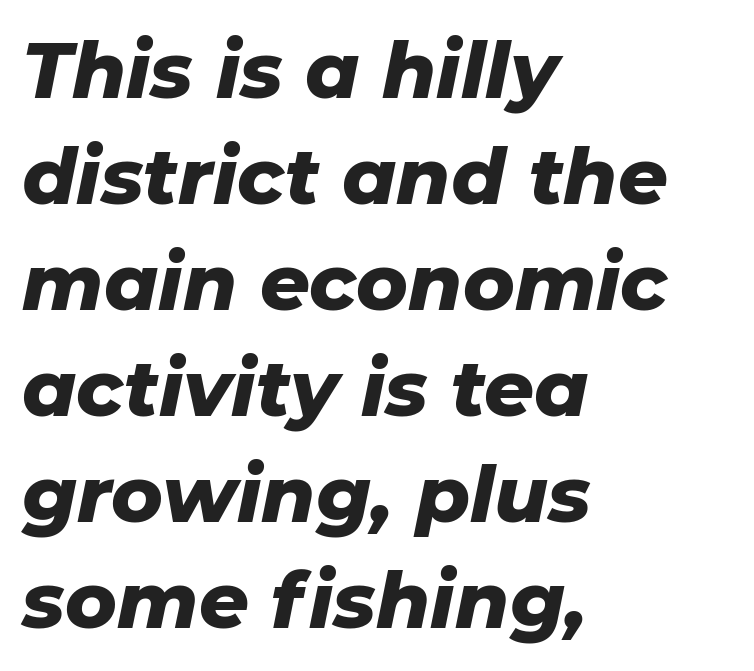
Check under the words: just untouched page. Varying glyph widths throughout — classic text-font behaviour. I'd describe the lettering as bold — thick and assertive. Notice how the stems are inclined rather than vertical — that's the hallmark of italics. Default kerning and tracking; the words read as compact shapes.
